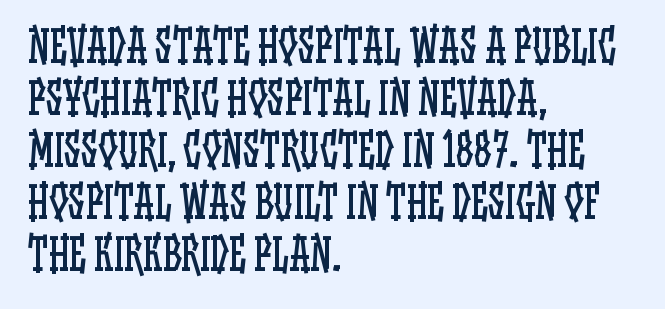
{"italic": "no", "bold": "no", "weight": "regular", "width": "condensed", "stroke_contrast": "low", "x_height": "large", "monospaced": "no", "underline": "no", "align": "left", "line_spacing_ratio": 1.21, "letter_spacing": "normal", "letter_spacing_em": 0.0, "glyph_px": 43}
